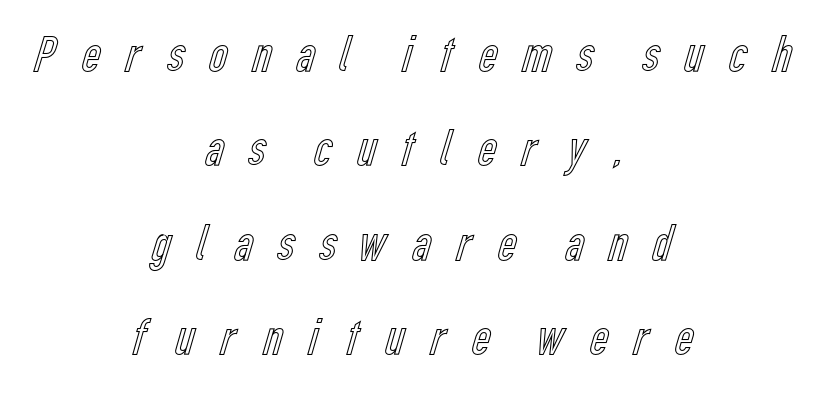
Is this a fixed-width face? No — the glyphs have proportional, varying widths. Which margin do the lines hug? Neither — every line sits in the middle. Glyph-to-glyph distance is far greater than everyday printed text. Beneath every word, the page is bare.
